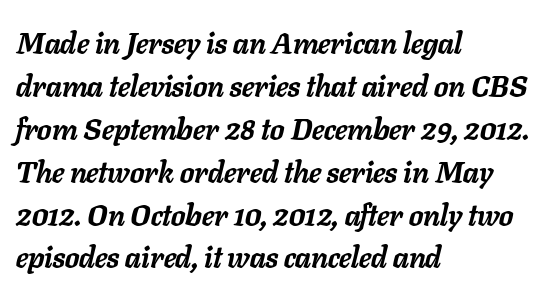
The axis of the letterforms is tilted away from vertical. Any mark beneath the type? The region is blank. Layout note: lines flush left. Heft: maximum for text — a bold. Honestly, the row spacing looks completely unremarkable. What stands out about the letter spacing? Nothing — it is the standard amount.
